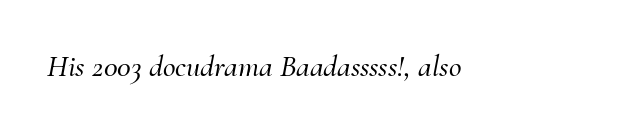
Q: Is the text italic (slanted)? A: Yes, it leans right by about 10 degrees.
Q: Is the typeface a serif or a sans-serif typeface? A: Serif.
Q: Is the text underlined? A: No.
Q: Is the spacing between letters normal or unusually wide? A: Normal.
Q: Width (condensed, normal, or wide)? A: Normal.
Q: Stroke contrast? A: Medium.
Q: x-height? A: Small.
Q: Monospaced? A: No.
